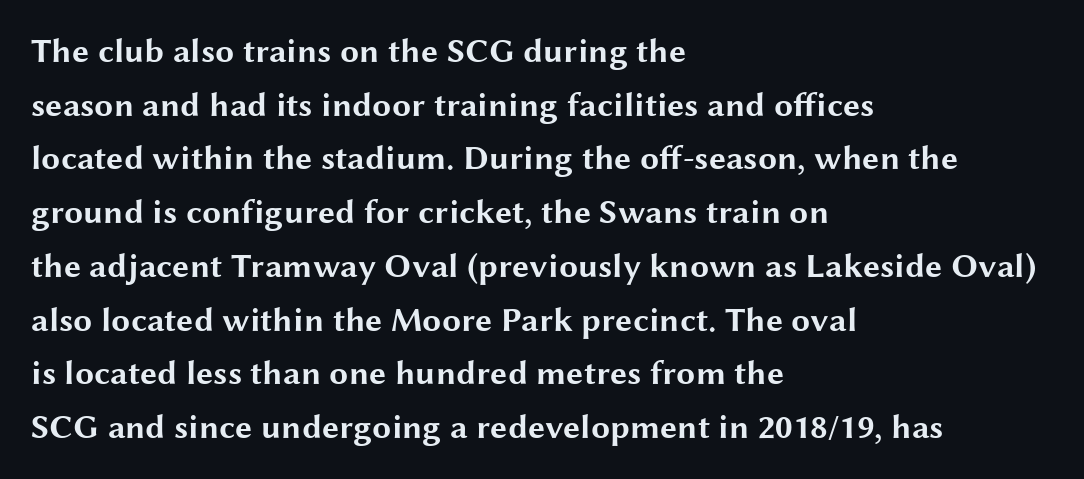
Teacher's note: observe the even left margin — that is flush-left alignment. These lines are rendered in a variable-pitch font. Is the letter spacing exaggerated? No — it looks like the ordinary default. Each letter's strokes conclude bluntly, with no projecting serifs. A clean baseline with only descenders dipping below it.
